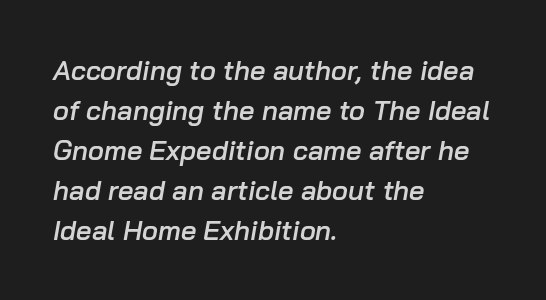
The image shows 27 px text type, italic (leaning right); set left-aligned, normal line spacing (1.48x), normal letter spacing, not underlined.
